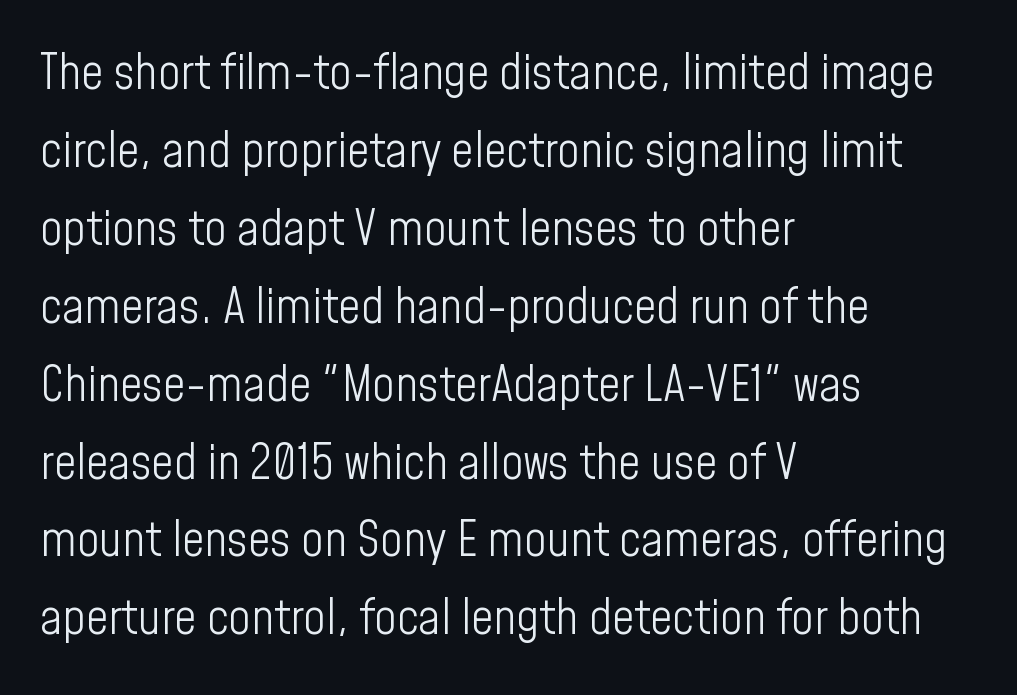
{"serif": "no", "italic": "no", "bold": "no", "weight": "light", "width": "condensed", "stroke_contrast": "low", "x_height": "medium", "monospaced": "no", "underline": "no", "align": "left", "line_spacing": "normal", "line_spacing_ratio": 1.59, "letter_spacing": "normal", "letter_spacing_em": 0.0, "glyph_px": 49}
